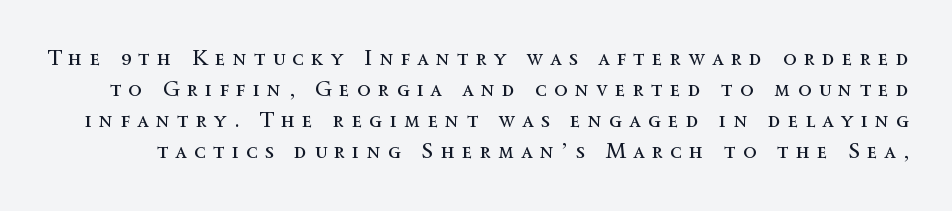
Q: Is the text bold? A: No.
Q: Is the text italic (slanted)? A: No, it is upright.
Q: Is the text underlined? A: No.
Q: Is the spacing between letters normal or unusually wide? A: Unusually wide.
Q: Is the spacing between lines tight, normal or loose? A: Normal.
